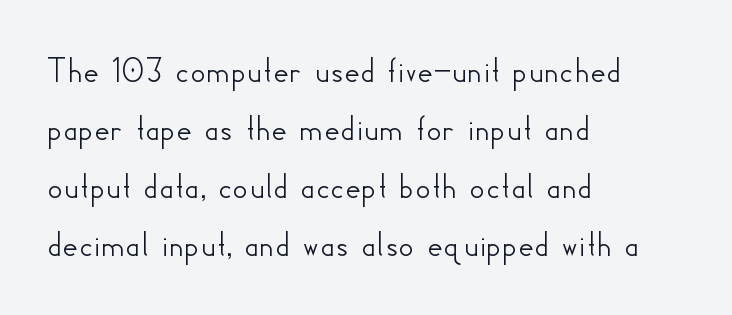
{"serif": "no", "italic": "no", "width": "normal", "stroke_contrast": "low", "x_height": "small", "monospaced": "no", "underline": "no", "align": "left", "line_spacing": "normal", "line_spacing_ratio": 1.53, "letter_spacing": "normal", "letter_spacing_em": 0.0, "glyph_px": 38}
